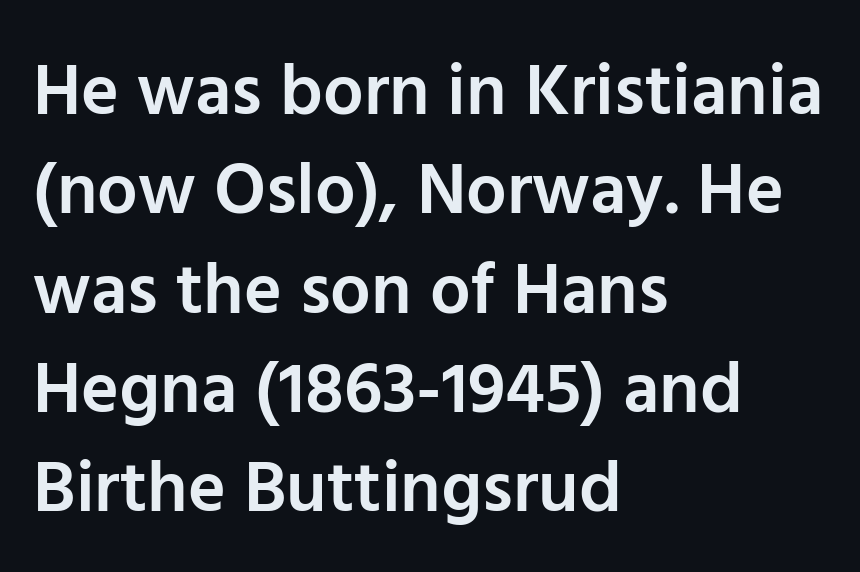
{"serif": "no", "italic": "no", "bold": "semi", "weight": "semibold", "width": "normal", "stroke_contrast": "low", "x_height": "medium", "monospaced": "no", "underline": "no", "align": "left", "line_spacing": "normal", "line_spacing_ratio": 1.38, "letter_spacing": "normal", "letter_spacing_em": 0.0, "glyph_px": 72}
